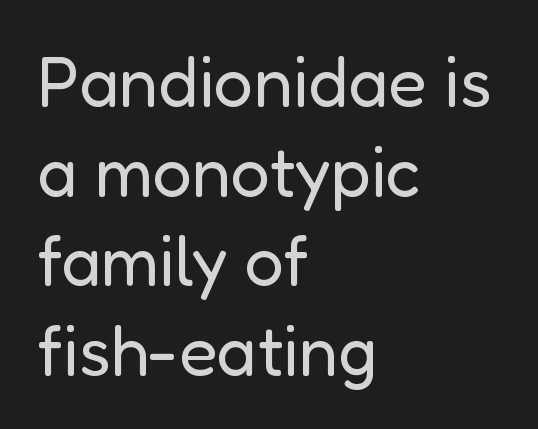
This sample has the flowing, uneven cadence of proportional lettering. In terms of letterform style, serifs are entirely absent. Compared with a typical body face, this is equally light or lighter still. The foot of each line stays bare and open. Left-aligned paragraph, ragged on the right.
